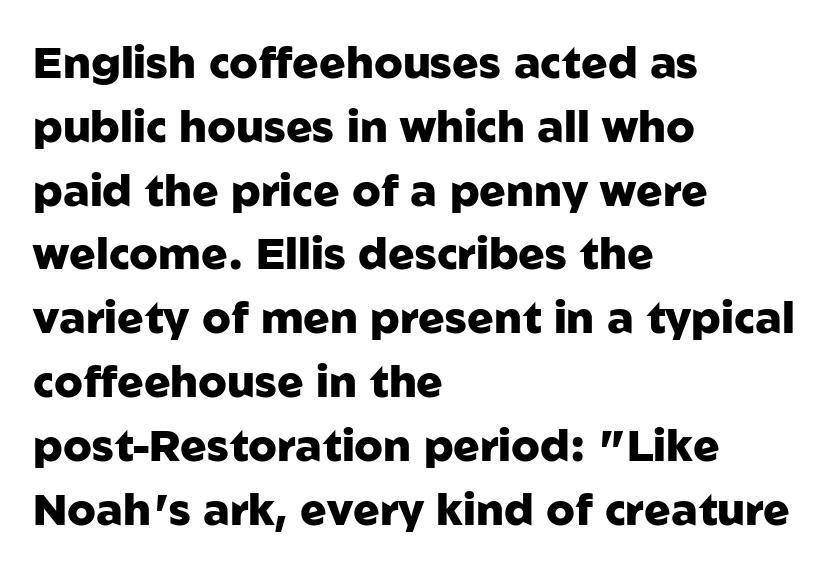
Q: Is the text bold? A: Yes.
Q: Is the text italic (slanted)? A: No, it is upright.
Q: Is the typeface a serif or a sans-serif typeface? A: Sans-serif.
Q: Is the text underlined? A: No.
Q: How is the paragraph aligned? A: Left-aligned.
Q: Is the spacing between letters normal or unusually wide? A: Normal.
Q: Is the spacing between lines tight, normal or loose? A: Normal.
Q: Width (condensed, normal, or wide)? A: Normal.
Q: Stroke contrast? A: Low.
Q: x-height? A: Medium.
Q: Monospaced? A: No.
